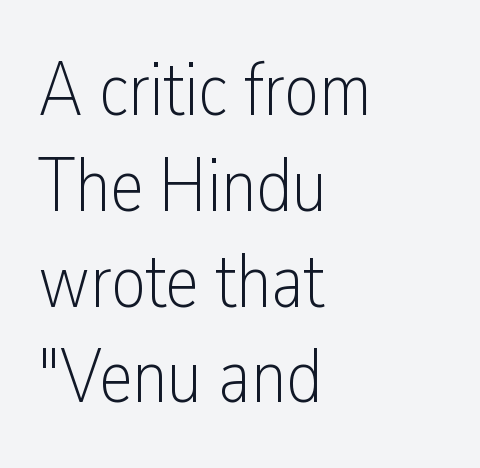
The image shows 76 px light, condensed sans-serif type, upright; set left-aligned, normal line spacing (1.26x), normal letter spacing, not underlined; low stroke contrast and a medium x-height.
